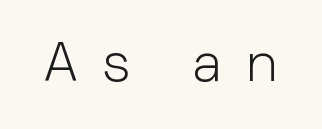
The image shows 55 px light sans-serif type, upright; set unusually wide letter spacing (+0.44 em), not underlined; low stroke contrast and a medium x-height.
